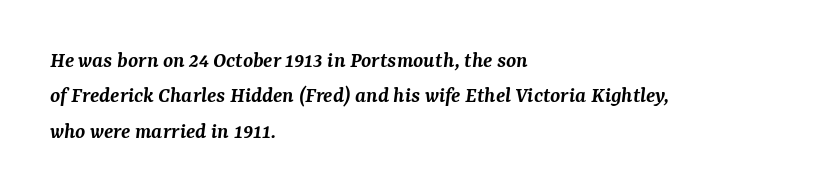
Successive baselines arrive at the customary interval. Semibold letterforms, between regular and bold. The gaps between neighbouring characters are ordinary and unremarkable. Every row of glyphs begins at an identical x-position on the left.
